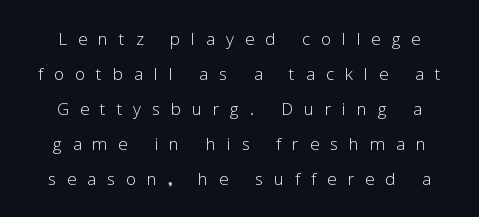
The image shows 23 px text type, upright; set normal line spacing (1.52x), unusually wide letter spacing (+0.47 em), not underlined.
